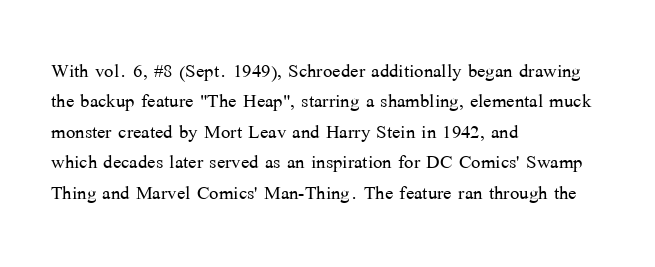
{"italic": "no", "bold": "no", "underline": "no", "align": "left", "line_spacing_ratio": 1.22, "letter_spacing": "normal", "letter_spacing_em": 0.0, "glyph_px": 25}
